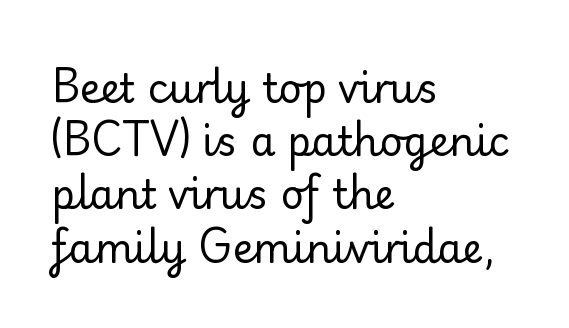
The image shows 40 px regular-weight serif type, upright; set left-aligned, normal line spacing (1.33x), normal letter spacing, not underlined; low stroke contrast and a small x-height.
